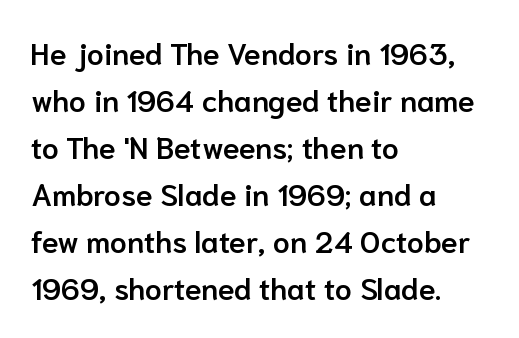
{"serif": "no", "italic": "no", "bold": "semi", "weight": "semibold", "width": "normal", "stroke_contrast": "low", "x_height": "medium", "monospaced": "no", "underline": "no", "align": "left", "line_spacing": "normal", "line_spacing_ratio": 1.57, "letter_spacing": "normal", "letter_spacing_em": 0.0, "glyph_px": 30}
